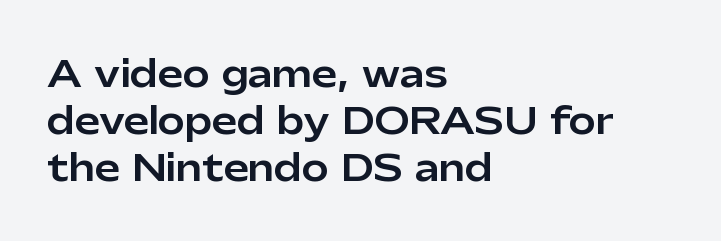
The image shows 36 px sans-serif type, upright; set left-aligned, normal line spacing (1.3x), normal letter spacing, not underlined; low stroke contrast and a medium x-height.
